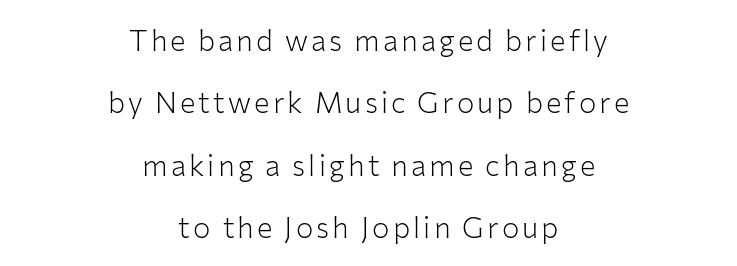
The image shows 29 px light sans-serif type, upright; set centered, loose line spacing (2.15x), not underlined; low stroke contrast and a medium x-height.
